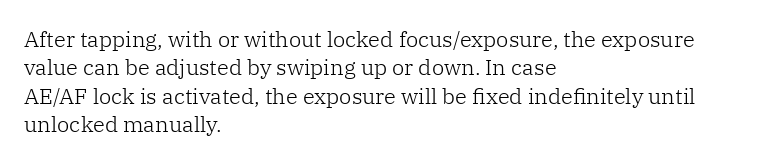
Q: Is the text bold? A: No.
Q: Is the text italic (slanted)? A: No, it is upright.
Q: Is the text underlined? A: No.
Q: How is the paragraph aligned? A: Left-aligned.
Q: Is the spacing between letters normal or unusually wide? A: Normal.
Q: Is the spacing between lines tight, normal or loose? A: Normal.
